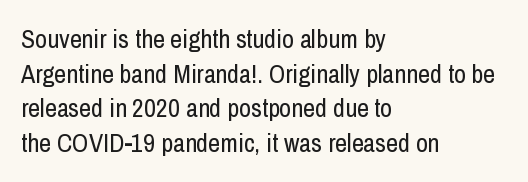
{"italic": "no", "bold": "no", "underline": "no", "align": "left", "line_spacing": "normal", "line_spacing_ratio": 1.33, "letter_spacing": "normal", "letter_spacing_em": 0.0, "glyph_px": 26}
